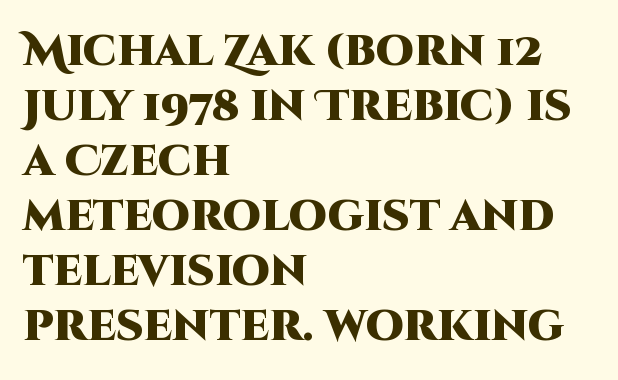
{"serif": "no", "italic": "no", "bold": "yes", "weight": "heavy", "width": "normal", "stroke_contrast": "high", "x_height": "large", "monospaced": "no", "underline": "no", "align": "left", "line_spacing": "normal", "line_spacing_ratio": 1.28, "letter_spacing": "normal", "letter_spacing_em": 0.0, "glyph_px": 43}
